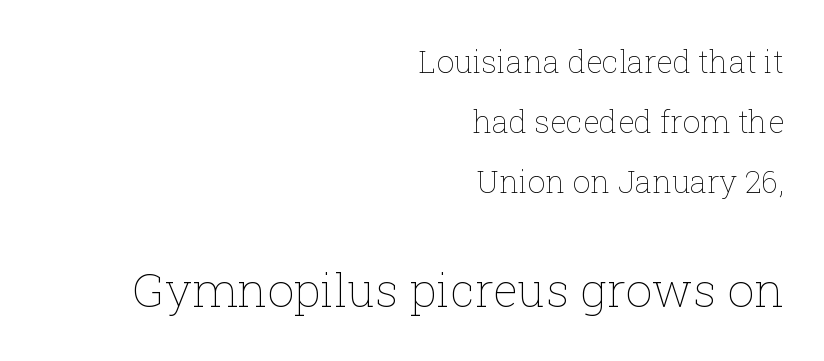
Q: Is the text bold? A: No.
Q: Is the text italic (slanted)? A: No, it is upright.
Q: Is the text underlined? A: No.
Q: How is the paragraph aligned? A: Right-aligned.
Q: Is the spacing between letters normal or unusually wide? A: Normal.
Q: Is the spacing between lines tight, normal or loose? A: Loose.
Q: Which block of text is set in a larger size, the first (top) or the second (bottom)? A: The second (bottom) one.
Q: Width (condensed, normal, or wide)? A: Normal.
Q: Stroke contrast? A: Low.
Q: x-height? A: Medium.
Q: Monospaced? A: No.
